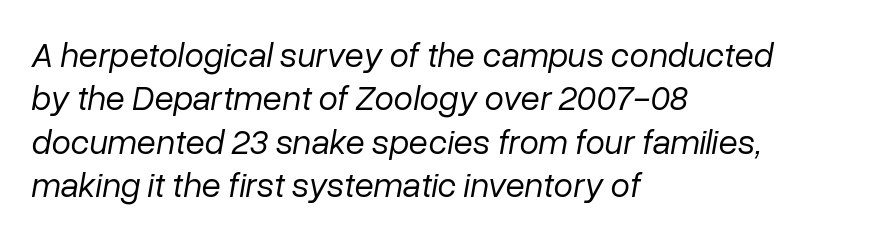
The weight would be labelled regular, book, light, or lighter still. Inter-character spacing is left at the font's built-in metrics. Looking at the ascenders, they clearly lean. Is the block centered? No — it sits flush against the left margin. Do the characters align in a grid? No, the font is proportional. Lines of text with bare space underneath.
